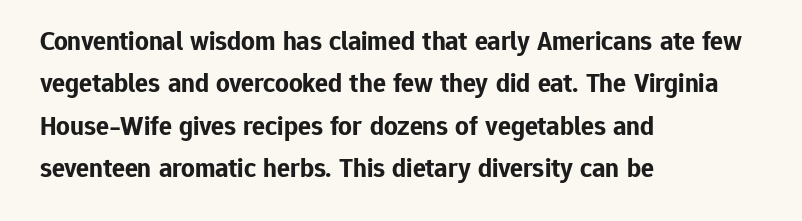
Q: Is the text bold? A: Yes.
Q: Is the text italic (slanted)? A: No, it is upright.
Q: Is the text underlined? A: No.
Q: How is the paragraph aligned? A: Left-aligned.
Q: Is the spacing between letters normal or unusually wide? A: Normal.
Q: Is the spacing between lines tight, normal or loose? A: Normal.
